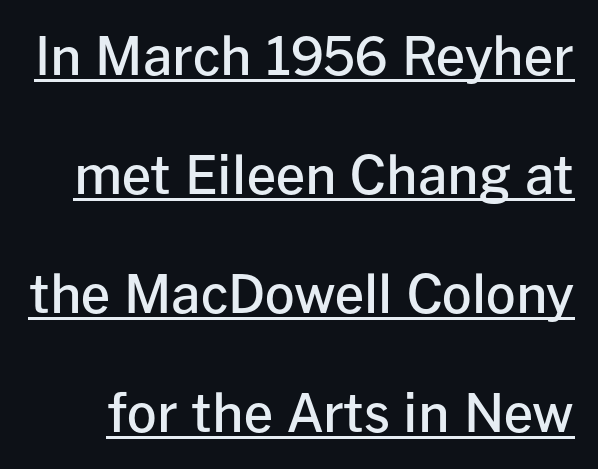
{"serif": "no", "italic": "no", "bold": "semi", "weight": "semibold", "width": "normal", "stroke_contrast": "low", "x_height": "medium", "monospaced": "no", "underline": "yes", "line_spacing": "loose", "line_spacing_ratio": 2.29, "letter_spacing": "normal", "letter_spacing_em": 0.0, "glyph_px": 52}
